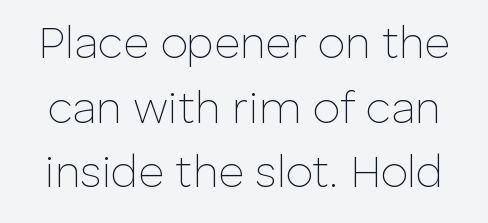
Q: Is the text bold? A: No.
Q: Is the text italic (slanted)? A: No, it is upright.
Q: Is the typeface a serif or a sans-serif typeface? A: Sans-serif.
Q: Is the text underlined? A: No.
Q: Is the spacing between letters normal or unusually wide? A: Normal.
Q: Is the spacing between lines tight, normal or loose? A: Normal.
Q: Width (condensed, normal, or wide)? A: Normal.
Q: Stroke contrast? A: Low.
Q: x-height? A: Medium.
Q: Monospaced? A: No.
